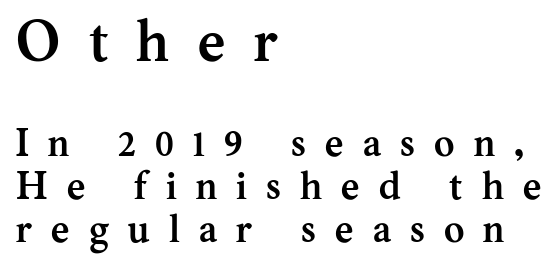
This rendering features lettering with no underline. Cramped leading. A typesetter would call this proportional, since set widths differ per character. What weight is shown? A full bold with thick strokes. The ragged edge is on the right, which tells us the setting is flush left.
